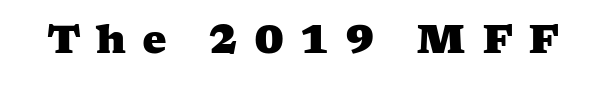
The designer went with a serif here, giving each stem small feet. Looks like regular typesetting: each glyph gets only the width it needs. As a designer I'd log this as weight 700, bold. Short note: letters widely spaced. Check under the words: just untouched page.
